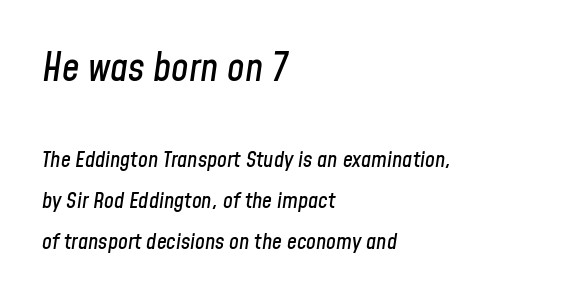
{"italic": "yes", "lean": "right", "slant_degrees": 8, "width": "condensed", "stroke_contrast": "low", "x_height": "medium", "monospaced": "no", "underline": "no", "align": "left", "line_spacing_ratio": 1.85, "letter_spacing": "normal", "letter_spacing_em": 0.0, "larger_block": "first", "size_ratio": 1.77, "glyph_px": 39}
